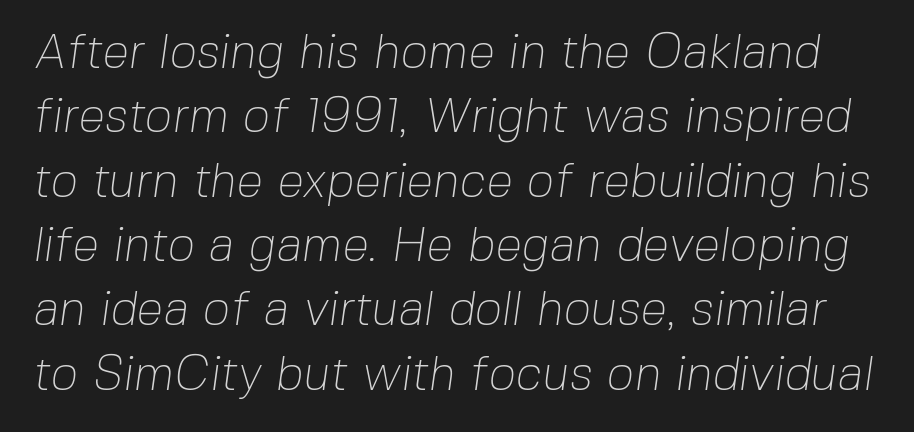
The image shows 48 px thin sans-serif type; set normal line spacing (1.34x), normal letter spacing, not underlined; low stroke contrast and a medium x-height.
